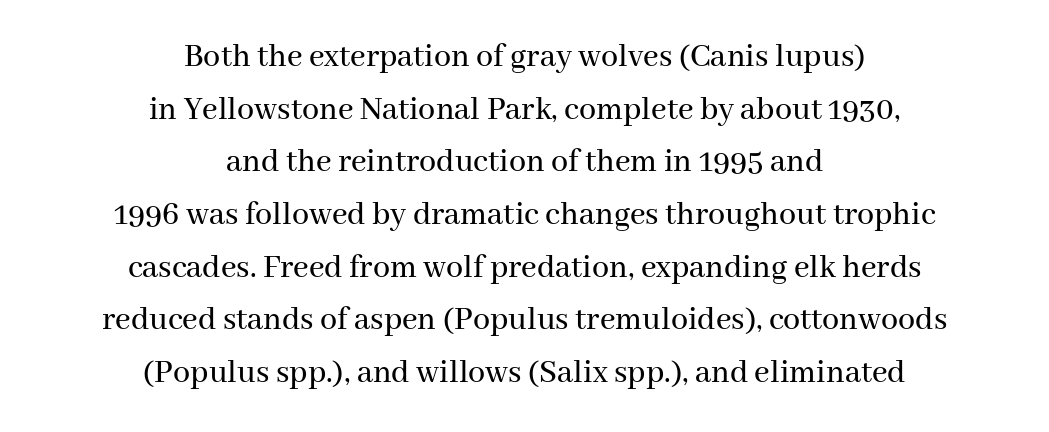
Q: Is the text italic (slanted)? A: No, it is upright.
Q: Is the typeface a serif or a sans-serif typeface? A: Serif.
Q: Is the text underlined? A: No.
Q: How is the paragraph aligned? A: Centered.
Q: Is the spacing between letters normal or unusually wide? A: Normal.
Q: Is the spacing between lines tight, normal or loose? A: Normal.
Q: Width (condensed, normal, or wide)? A: Normal.
Q: Stroke contrast? A: Medium.
Q: x-height? A: Medium.
Q: Monospaced? A: No.
